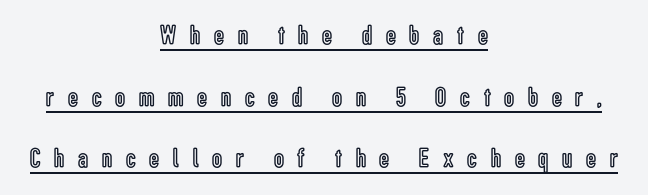
The image shows 28 px condensed type, upright; set centered, loose line spacing (2.2x), unusually wide letter spacing (+0.49 em), underlined; a medium x-height.
